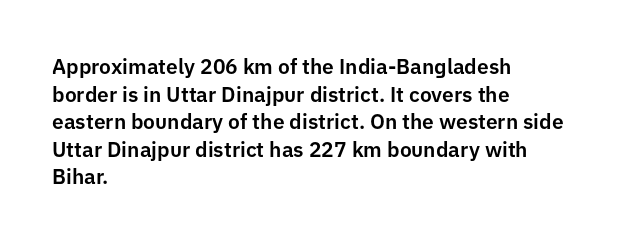
Line starts are locked; line ends wander. Leading matches the norm, producing a regular column. Characters remain perfectly vertical along every line. The area under the type is left untouched. Caption: standard tracking, unaltered.
